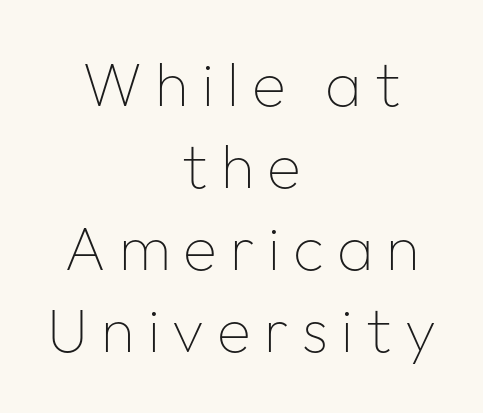
{"serif": "no", "italic": "no", "bold": "no", "weight": "thin", "width": "normal", "stroke_contrast": "low", "x_height": "medium", "monospaced": "no", "underline": "no", "align": "center", "line_spacing": "normal", "line_spacing_ratio": 1.32, "letter_spacing": "wide", "letter_spacing_em": 0.21, "glyph_px": 62}
